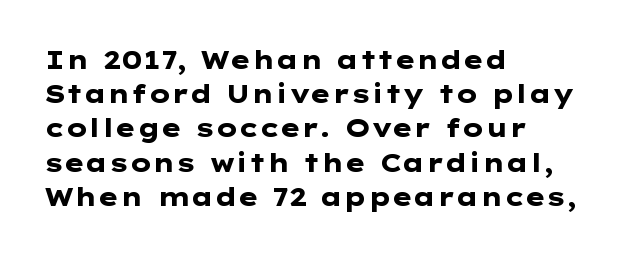
The image shows 25 px bold type, upright; set left-aligned, normal line spacing (1.37x), normal letter spacing, not underlined.
